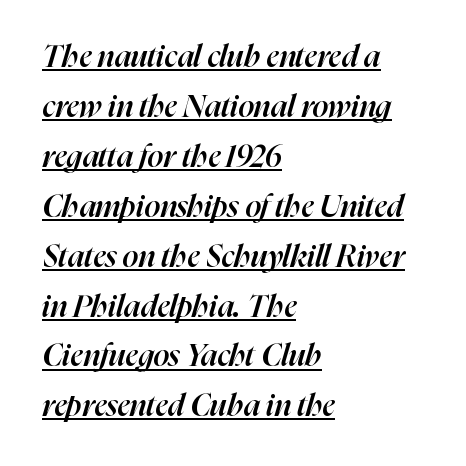
{"italic": "yes", "lean": "right", "slant_degrees": 16, "bold": "semi", "weight": "semibold", "width": "normal", "stroke_contrast": "high", "x_height": "medium", "monospaced": "no", "underline": "yes", "align": "left", "line_spacing": "normal", "line_spacing_ratio": 1.61, "letter_spacing": "normal", "letter_spacing_em": 0.0, "glyph_px": 31}
